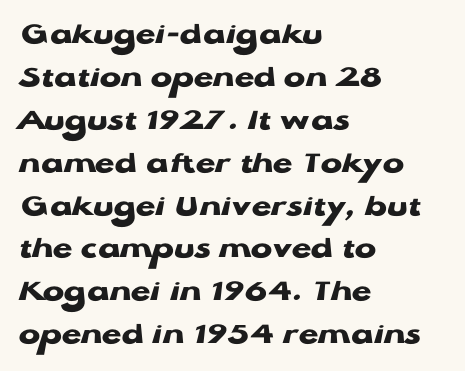
Q: Is the text bold? A: Yes.
Q: Is the text italic (slanted)? A: No, it is upright.
Q: Is the typeface a serif or a sans-serif typeface? A: Sans-serif.
Q: Is the text underlined? A: No.
Q: How is the paragraph aligned? A: Left-aligned.
Q: Is the spacing between letters normal or unusually wide? A: Normal.
Q: Is the spacing between lines tight, normal or loose? A: Normal.
Q: Width (condensed, normal, or wide)? A: Wide.
Q: Stroke contrast? A: Low.
Q: x-height? A: Medium.
Q: Monospaced? A: No.
